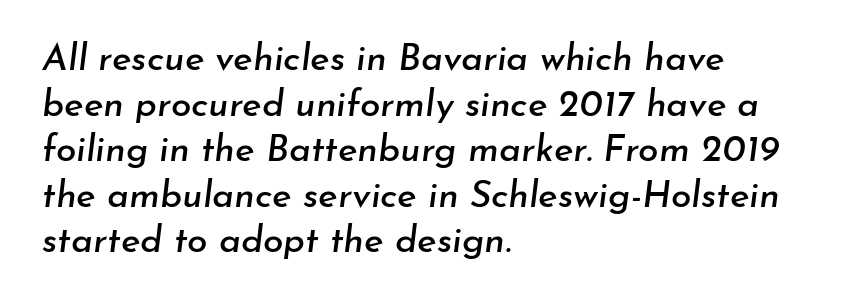
{"italic": "yes", "lean": "right", "slant_degrees": 7, "width": "normal", "stroke_contrast": "low", "x_height": "small", "monospaced": "no", "underline": "no", "align": "left", "line_spacing_ratio": 1.23, "letter_spacing": "normal", "letter_spacing_em": 0.0, "glyph_px": 37}
